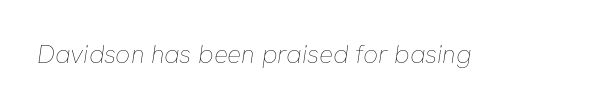
No chunkiness to these letters — they're not bold. Is the type slanted? Yes — the strokes lean at a clear angle. The baseline area is clear. The face used here is rendered with its standard letterfit.
